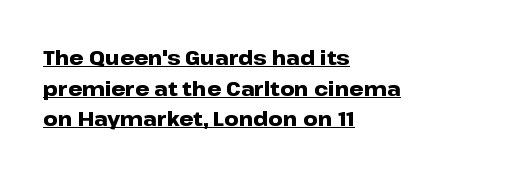
{"italic": "no", "bold": "yes", "underline": "yes", "align": "left", "line_spacing": "normal", "line_spacing_ratio": 1.53, "letter_spacing": "normal", "letter_spacing_em": 0.0, "glyph_px": 20}
